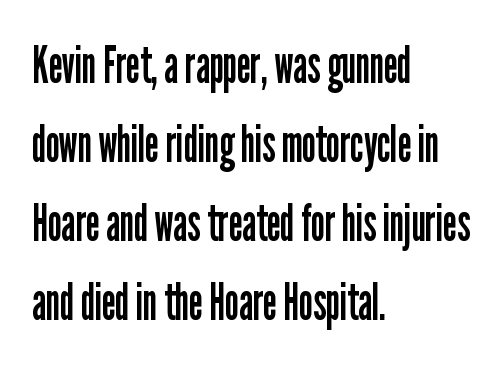
Q: Is the text bold? A: No.
Q: Is the text italic (slanted)? A: No, it is upright.
Q: Is the typeface a serif or a sans-serif typeface? A: Sans-serif.
Q: Is the text underlined? A: No.
Q: How is the paragraph aligned? A: Left-aligned.
Q: Is the spacing between letters normal or unusually wide? A: Normal.
Q: Is the spacing between lines tight, normal or loose? A: Normal.
Q: Width (condensed, normal, or wide)? A: Condensed.
Q: Stroke contrast? A: Low.
Q: x-height? A: Medium.
Q: Monospaced? A: No.
